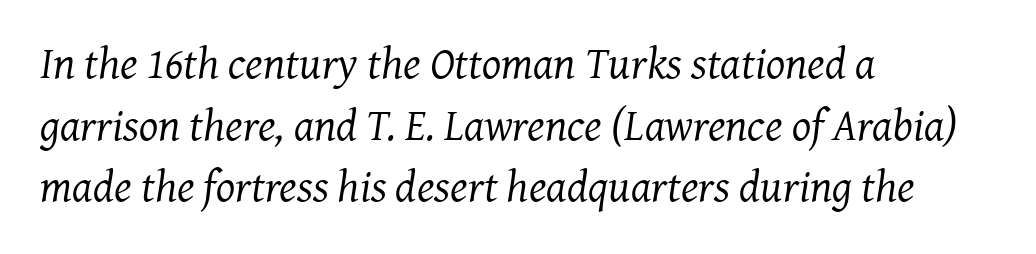
Note the varied advance widths — an 'i' is clearly narrower than an 'm'. Nobody drew a line under any word here. Weight class: somewhere from thin through regular. Quick note: italic. Which margin do the lines hug? The left one — the right edge is uneven.
